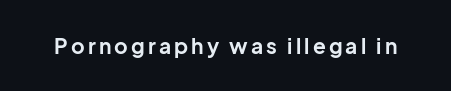
{"italic": "no", "bold": "yes", "underline": "no", "glyph_px": 21}
